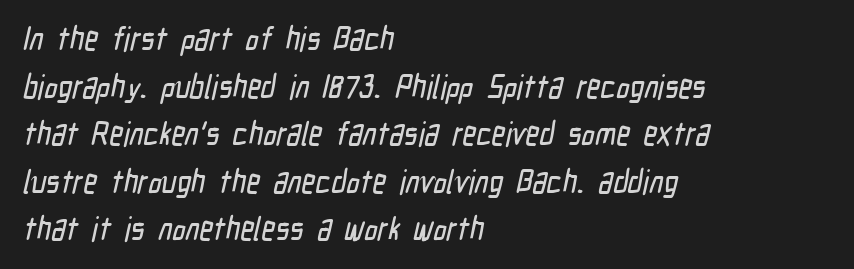
Beneath every word, the page is bare. Tracking value appears to be zero — textbook default spacing. Caption: multi-line text, flush left, ragged right. If you measured baseline to baseline, you'd find a middling distance.
